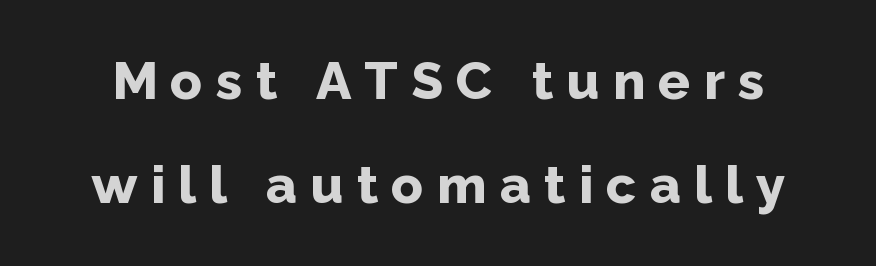
Vertical strokes here are truly vertical. Are there feet on the stems? There aren't — it's a sans. Vertical spacing — loose. Glance below the letters and you will spot only blank space.
